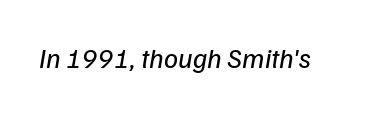
Q: Is the text bold? A: No.
Q: Is the text italic (slanted)? A: Yes, it leans right by about 9 degrees.
Q: Is the text underlined? A: No.
Q: Is the spacing between letters normal or unusually wide? A: Normal.
Q: Width (condensed, normal, or wide)? A: Normal.
Q: Stroke contrast? A: Low.
Q: x-height? A: Medium.
Q: Monospaced? A: No.
